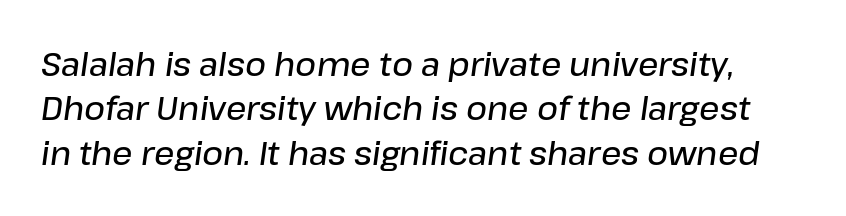
Looks like regular typesetting: each glyph gets only the width it needs. Does the lettering tilt? It does — this is italic. What weight is shown? A semibold, between regular and bold. A typesetter would call this zero additional tracking. This block has exactly the height ordinary leading produces. Beneath every word, the page is bare.
